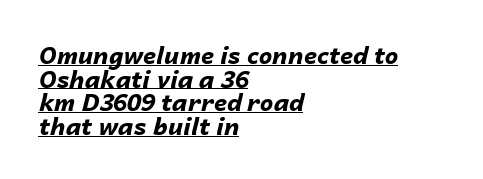
The typesetting leans heavy: a genuine bold. Like a heading marked for emphasis, these lines bear an underscore. The rendering anchors every line to the left-hand side. Vertically, the passage feels compressed, each row crowding the next.
